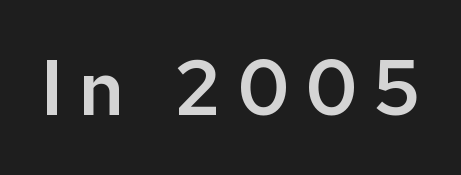
{"serif": "no", "italic": "no", "width": "normal", "stroke_contrast": "low", "x_height": "medium", "monospaced": "no", "underline": "no", "letter_spacing": "wide", "letter_spacing_em": 0.21, "glyph_px": 77}
